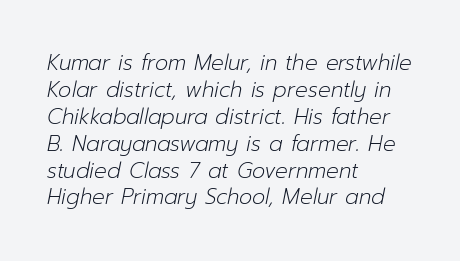
{"italic": "yes", "lean": "right", "slant_degrees": 12, "bold": "no", "underline": "no", "align": "left", "line_spacing": "normal", "line_spacing_ratio": 1.28, "letter_spacing": "normal", "letter_spacing_em": 0.0, "glyph_px": 21}
